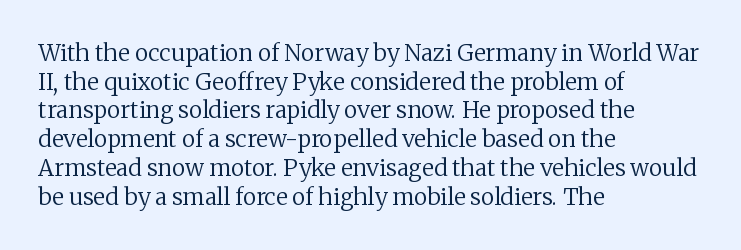
Q: Is the text bold? A: No.
Q: Is the text italic (slanted)? A: No, it is upright.
Q: Is the text underlined? A: No.
Q: How is the paragraph aligned? A: Left-aligned.
Q: Is the spacing between letters normal or unusually wide? A: Normal.
Q: Is the spacing between lines tight, normal or loose? A: Normal.
